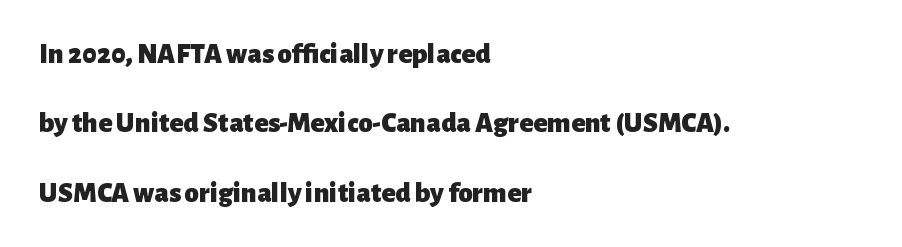
{"serif": "no", "italic": "no", "bold": "yes", "weight": "heavy", "width": "normal", "stroke_contrast": "low", "x_height": "medium", "monospaced": "no", "underline": "no", "align": "left", "line_spacing": "loose", "line_spacing_ratio": 2.39, "letter_spacing": "normal", "letter_spacing_em": 0.0, "glyph_px": 29}
